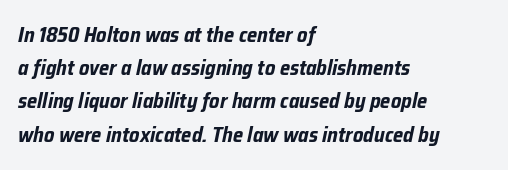
{"italic": "yes", "lean": "right", "slant_degrees": 12, "bold": "yes", "underline": "no", "align": "left", "line_spacing": "normal", "line_spacing_ratio": 1.58, "letter_spacing": "normal", "letter_spacing_em": 0.0, "glyph_px": 21}
